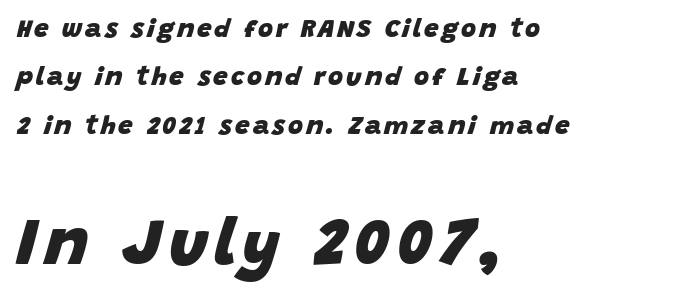
The face used here has a pronounced slope to its letters. In terms of weight, the rendering is a true, heavy bold. Varying glyph widths throughout — classic text-font behaviour. Leftover space on each line is placed entirely after the last word. Which chunk is bigger? The second one — the bottom block dwarfs the top. Decoration check: the copy has no underline.
